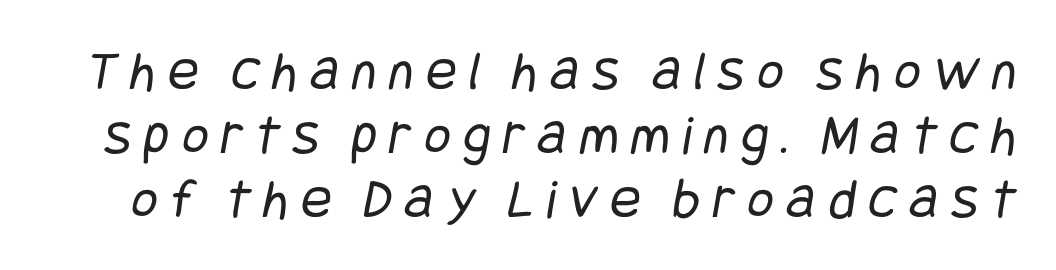
{"serif": "no", "bold": "no", "weight": "regular", "width": "condensed", "stroke_contrast": "low", "x_height": "large", "underline": "no", "line_spacing": "tight", "line_spacing_ratio": 1.12, "letter_spacing": "wide", "letter_spacing_em": 0.22, "glyph_px": 57}
